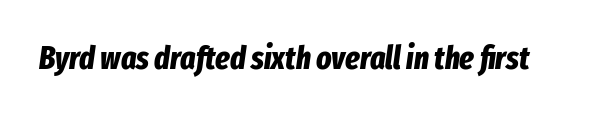
The image shows 32 px bold, condensed type, italic (leaning right); set normal letter spacing, not underlined; low stroke contrast and a medium x-height.
